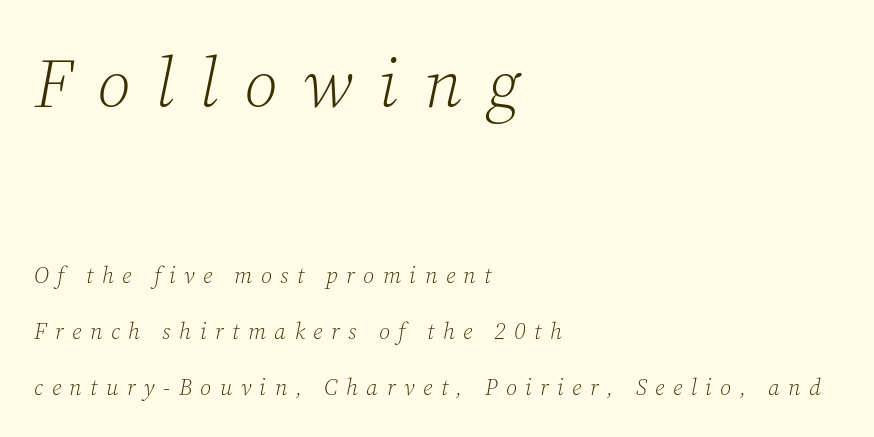
The image shows 70 px light serif type, italic (leaning right); set left-aligned, loose line spacing (2.42x), unusually wide letter spacing (+0.37 em), not underlined; the first (top) block is 3.04x larger; low stroke contrast and a medium x-height.
